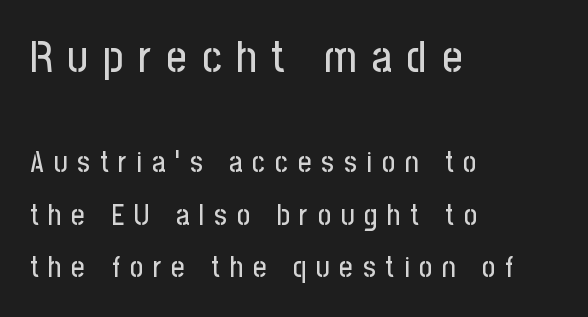
{"serif": "no", "italic": "no", "width": "condensed", "stroke_contrast": "low", "x_height": "medium", "monospaced": "no", "underline": "no", "align": "left", "line_spacing_ratio": 1.8, "letter_spacing": "wide", "letter_spacing_em": 0.34, "larger_block": "first", "size_ratio": 1.52, "glyph_px": 44}
